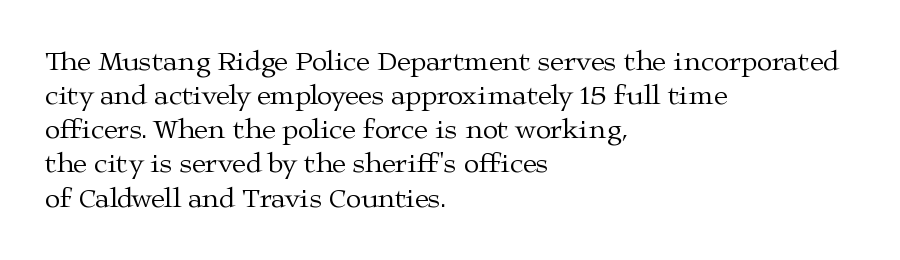
The image shows 28 px regular-weight, wide serif type, upright; set left-aligned, line spacing 1.22x, normal letter spacing, not underlined; medium stroke contrast and a medium x-height.
